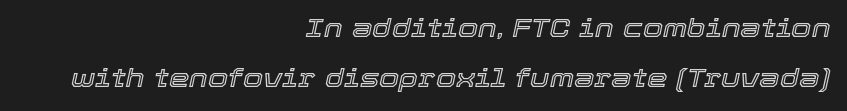
Vertical spacing — loose. The strip under each line holds only bare page. Slanted lettering throughout. Caption: standard tracking, unaltered. Reading down the block, your eye finds every line finishing at a fixed right position.
